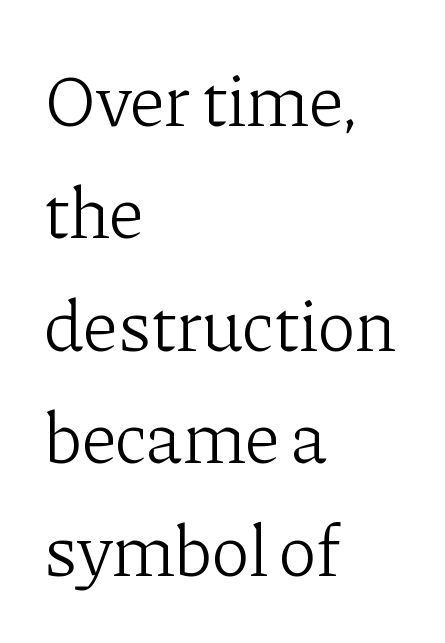
The image shows 73 px light serif type, upright; set left-aligned, normal line spacing (1.54x), normal letter spacing, not underlined; low stroke contrast and a medium x-height.
